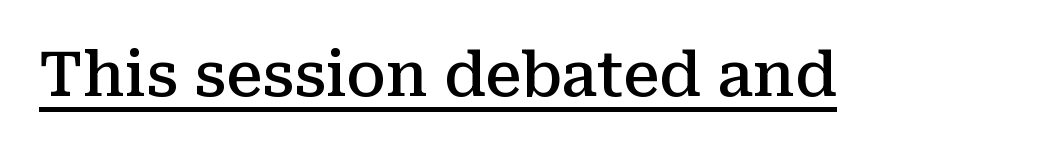
{"serif": "yes", "italic": "no", "bold": "semi", "weight": "semibold", "width": "normal", "stroke_contrast": "medium", "x_height": "medium", "monospaced": "no", "underline": "yes", "letter_spacing": "normal", "letter_spacing_em": 0.0, "glyph_px": 61}
